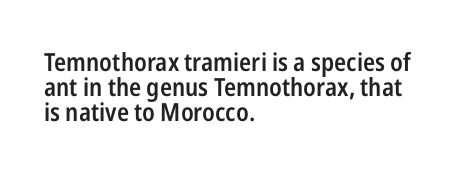
Standard letterfit; no display-style spreading of the glyphs. Only glyphs here, with clear space below each row. The typesetting leans somewhat heavy: a semibold. The letters stand upright; this is a roman face. Whoever set this chose condensed vertical rhythm over breathing room.
